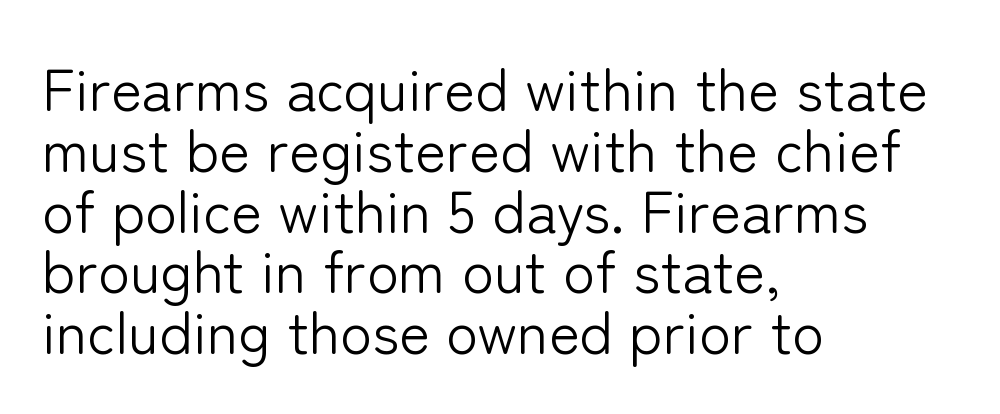
The font sits on the lighter half of the weight spectrum, regular included. Each new line begins almost immediately beneath the previous one. Nope, not italic — everything's standing straight. A typesetter would call this zero additional tracking. Check where the strokes stop: nothing finishes them off — pure sans. Has an underline been added? It has not.
